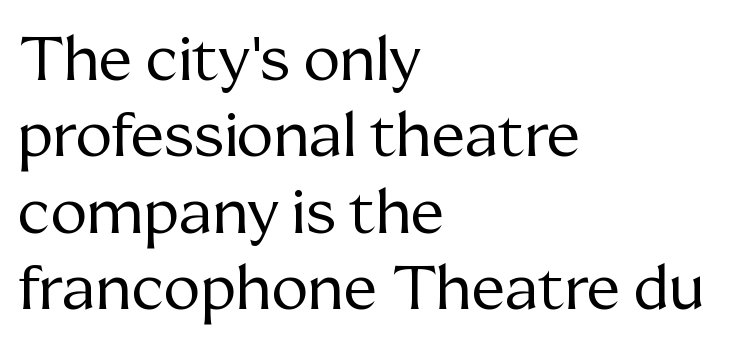
The typesetter chose a ragged-right arrangement here. Nobody drew a line under any word here. Honestly, the letter spacing is just normal — you wouldn't notice it. No chunkiness to these letters — they're not bold. Here the designer chose a conventional face with non-uniform glyph widths. Observe the serifs anchoring each vertical stroke in this sample.
